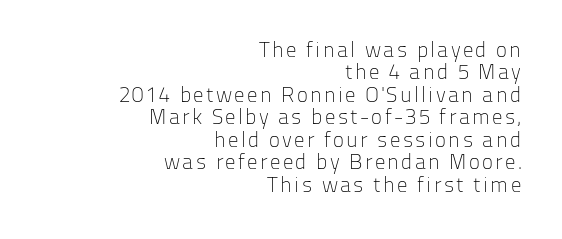
{"italic": "no", "bold": "no", "underline": "no", "align": "right", "line_spacing": "tight", "line_spacing_ratio": 1.07, "glyph_px": 21}
